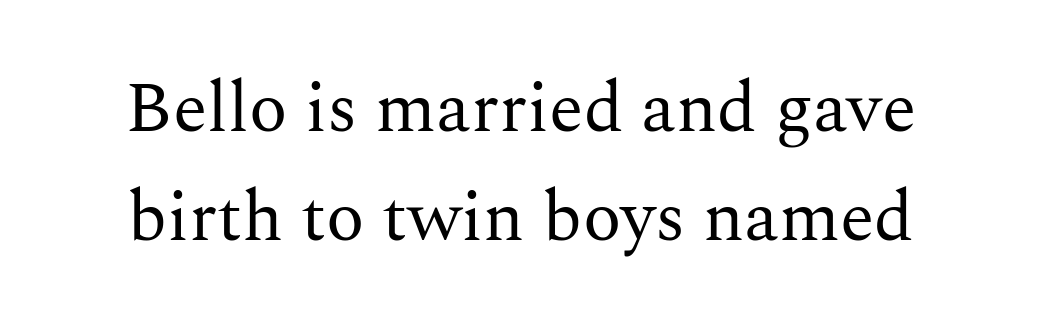
{"serif": "yes", "italic": "no", "bold": "no", "weight": "regular", "width": "normal", "stroke_contrast": "medium", "x_height": "medium", "monospaced": "no", "underline": "no", "align": "center", "line_spacing": "normal", "line_spacing_ratio": 1.54, "letter_spacing": "normal", "letter_spacing_em": 0.0, "glyph_px": 71}
